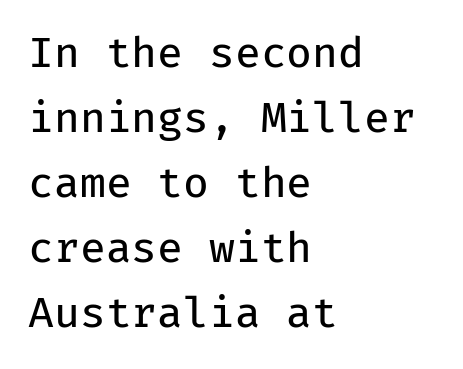
Note the uniform advance width — an 'i' takes as much space as an 'm'. A normal amount of white space separates one row of letters from the next. Letters have the restrained weight of plain body copy at most. Which margin do the lines hug? The left one — the right edge is uneven. Vertical strokes here are truly vertical.
